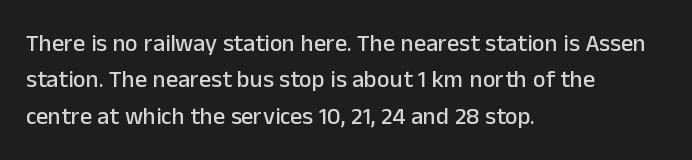
{"italic": "no", "underline": "no", "align": "left", "line_spacing": "normal", "line_spacing_ratio": 1.52, "letter_spacing": "normal", "letter_spacing_em": 0.0, "glyph_px": 24}
